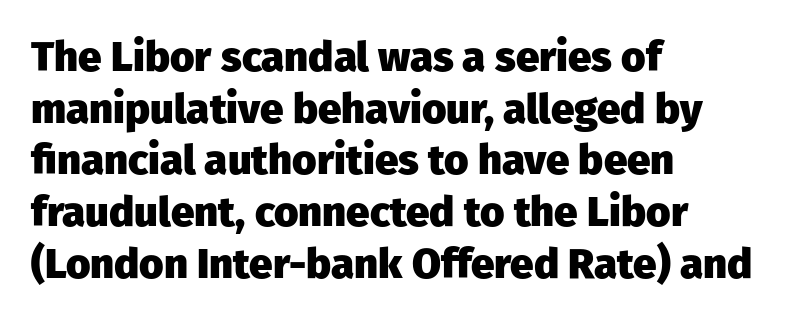
{"serif": "no", "italic": "no", "bold": "yes", "weight": "heavy", "width": "normal", "stroke_contrast": "low", "x_height": "medium", "monospaced": "no", "underline": "no", "align": "left", "line_spacing_ratio": 1.23, "letter_spacing": "normal", "letter_spacing_em": 0.0, "glyph_px": 42}
